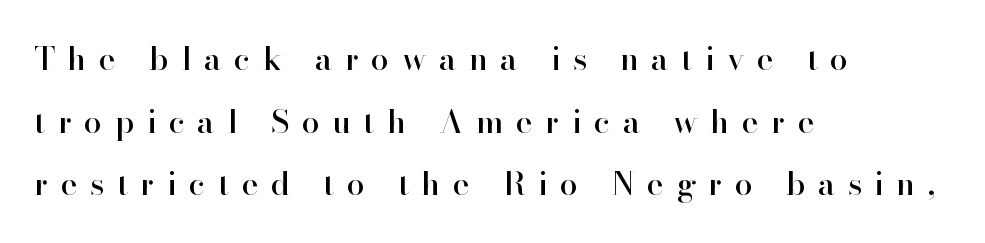
The face used here is proportionally spaced, like ordinary book or web type. The horizontal fit of the characters is loose and conspicuously gappy. This rendering uses left alignment, leaving the right contour irregular. This rendering features lettering with no underline.
